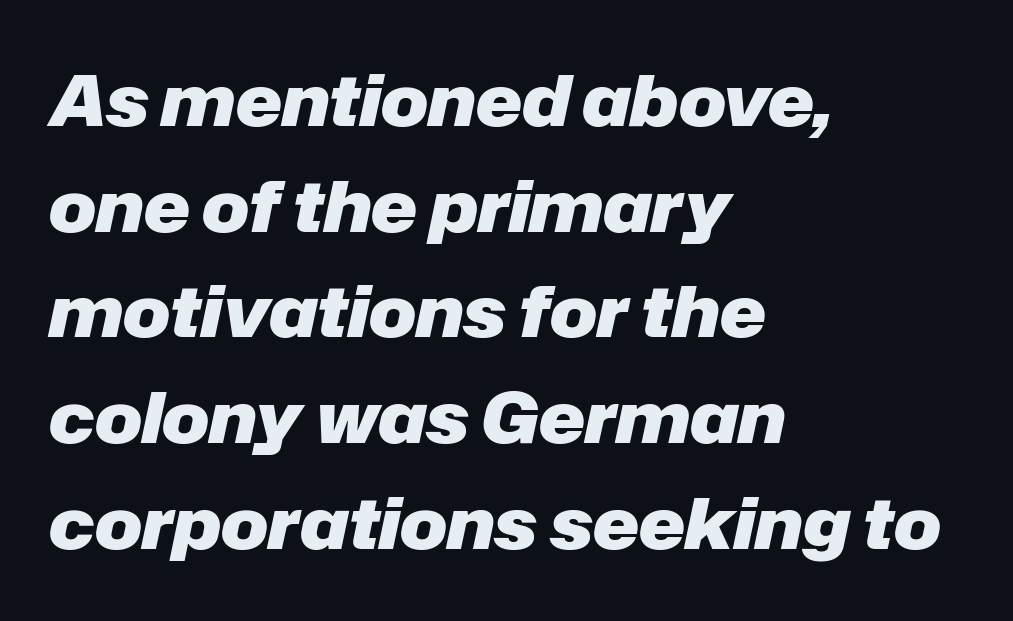
Q: Is the text bold? A: Yes.
Q: Is the text italic (slanted)? A: Yes, it leans right by about 12 degrees.
Q: Is the text underlined? A: No.
Q: How is the paragraph aligned? A: Left-aligned.
Q: Is the spacing between letters normal or unusually wide? A: Normal.
Q: Is the spacing between lines tight, normal or loose? A: Normal.
Q: Width (condensed, normal, or wide)? A: Normal.
Q: Stroke contrast? A: Low.
Q: x-height? A: Medium.
Q: Monospaced? A: No.
